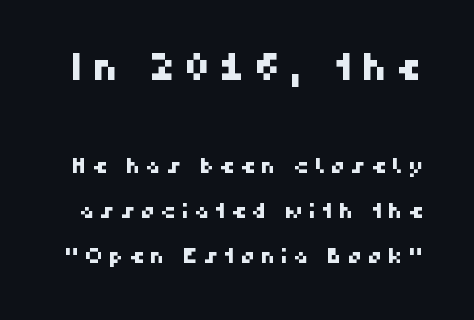
{"serif": "no", "width": "normal", "stroke_contrast": "high", "x_height": "medium", "monospaced": "no", "underline": "no", "line_spacing": "loose", "line_spacing_ratio": 2.15, "letter_spacing": "wide", "letter_spacing_em": 0.25, "larger_block": "first", "size_ratio": 1.71, "glyph_px": 36}
